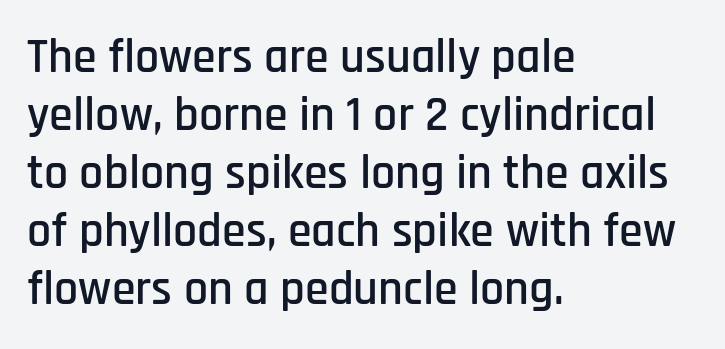
The image shows 48 px condensed sans-serif type, upright; set left-aligned, line spacing 1.21x, normal letter spacing, not underlined; low stroke contrast and a large x-height.
